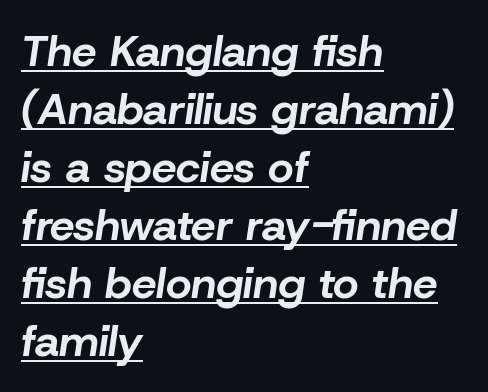
{"italic": "yes", "lean": "right", "slant_degrees": 8, "bold": "yes", "weight": "bold", "width": "normal", "stroke_contrast": "low", "x_height": "medium", "monospaced": "no", "underline": "yes", "align": "left", "line_spacing": "normal", "line_spacing_ratio": 1.32, "letter_spacing": "normal", "letter_spacing_em": 0.0, "glyph_px": 44}
